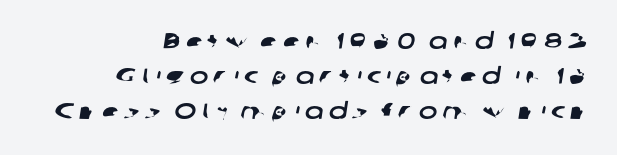
{"underline": "no", "align": "right", "line_spacing": "normal", "line_spacing_ratio": 1.59, "letter_spacing": "wide", "letter_spacing_em": 0.24, "glyph_px": 22}
